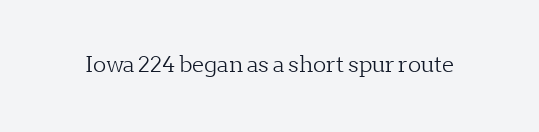
Q: Is the text bold? A: No.
Q: Is the text italic (slanted)? A: No, it is upright.
Q: Is the text underlined? A: No.
Q: Is the spacing between letters normal or unusually wide? A: Normal.
